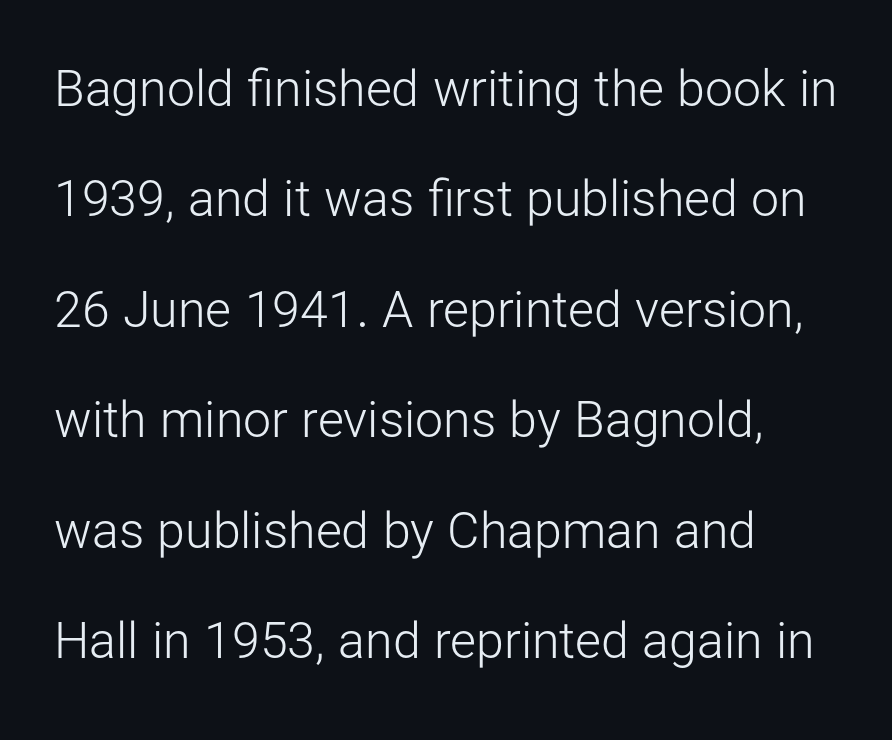
The image shows 50 px light sans-serif type, upright; set left-aligned, loose line spacing (2.21x), normal letter spacing, not underlined; low stroke contrast and a medium x-height.
